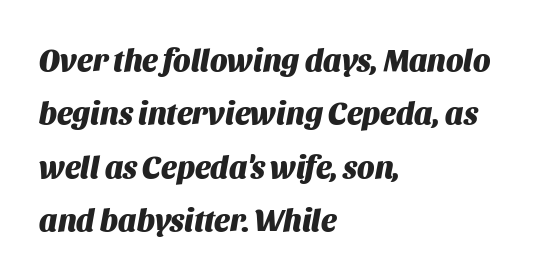
The image shows 31 px heavy type, italic (leaning right); set left-aligned, line spacing 1.72x, normal letter spacing, not underlined; medium stroke contrast and a large x-height.
